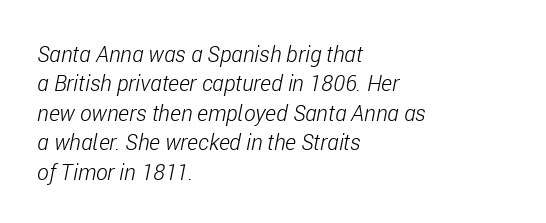
Does extra space separate the letters? No, they use regular spacing. The words here are not underlined. The specimen reads as italic at a glance. The weight would be labelled regular, book, light, or lighter still.
